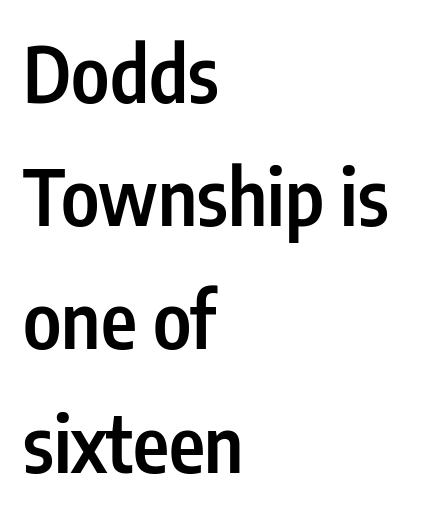
The rendering uses natural spacing where letterforms have individual widths. Words float on clear page, feet unadorned. The rows are spaced the way most documents space them. Ordinary non-slanted type is in use. Look at the bottom of the vertical strokes: they stop flat, with no serifs.
